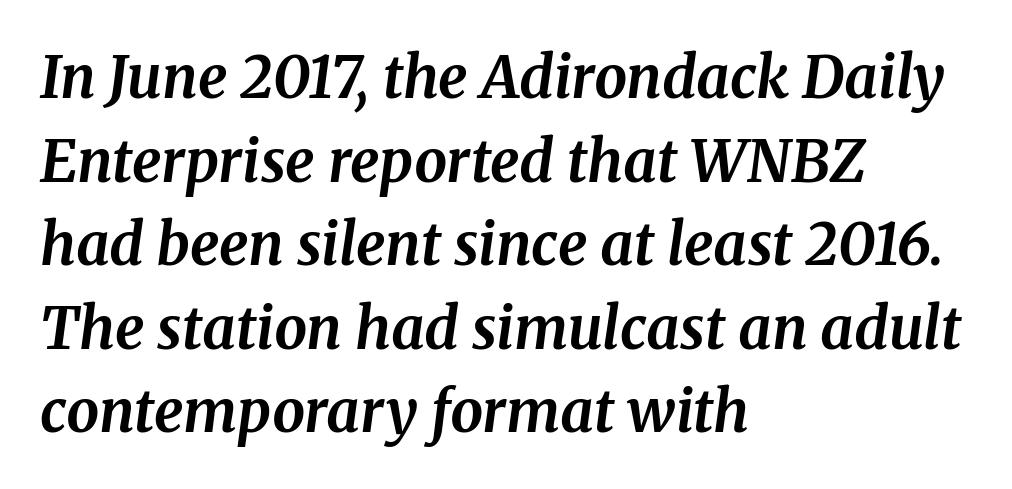
Q: Is the text bold? A: Yes.
Q: Is the text italic (slanted)? A: Yes, it leans right by about 8 degrees.
Q: Is the typeface a serif or a sans-serif typeface? A: Serif.
Q: Is the text underlined? A: No.
Q: How is the paragraph aligned? A: Left-aligned.
Q: Is the spacing between letters normal or unusually wide? A: Normal.
Q: Is the spacing between lines tight, normal or loose? A: Normal.
Q: Width (condensed, normal, or wide)? A: Normal.
Q: Stroke contrast? A: Medium.
Q: x-height? A: Medium.
Q: Monospaced? A: No.
